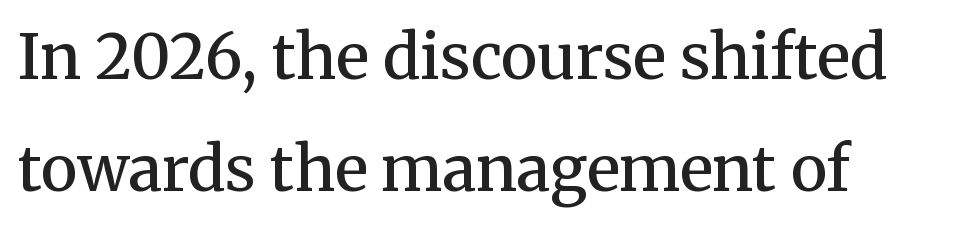
Here the designer chose a conventional face with non-uniform glyph widths. The lettering stays uniformly vertical, giving the passage a roman look. The strokes are fattened partway — semibold, not bold. The tracking reads as untouched default to a designer's eye.
